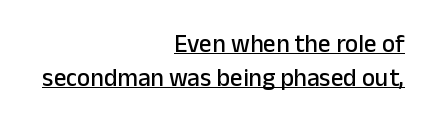
{"italic": "no", "underline": "yes", "align": "right", "line_spacing": "normal", "line_spacing_ratio": 1.35, "letter_spacing": "normal", "letter_spacing_em": 0.0, "glyph_px": 25}
